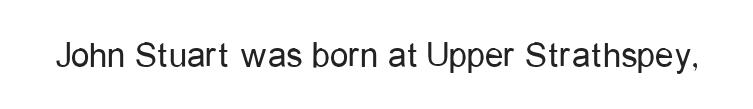
{"serif": "no", "italic": "no", "bold": "no", "weight": "regular", "width": "condensed", "stroke_contrast": "low", "x_height": "medium", "monospaced": "no", "underline": "no", "letter_spacing": "normal", "letter_spacing_em": 0.0, "glyph_px": 37}
